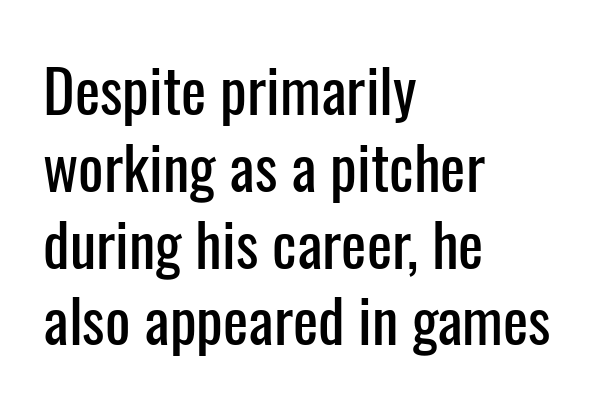
{"serif": "no", "italic": "no", "width": "condensed", "stroke_contrast": "low", "x_height": "medium", "monospaced": "no", "underline": "no", "align": "left", "line_spacing": "normal", "line_spacing_ratio": 1.28, "letter_spacing": "normal", "letter_spacing_em": 0.0, "glyph_px": 60}
